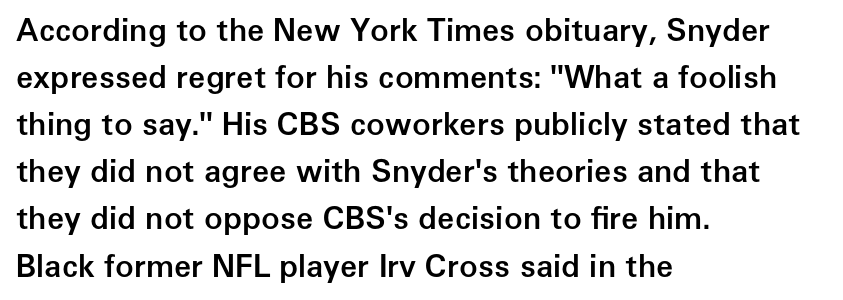
{"serif": "no", "italic": "no", "bold": "semi", "weight": "semibold", "width": "normal", "stroke_contrast": "low", "x_height": "medium", "monospaced": "no", "underline": "no", "align": "left", "line_spacing": "normal", "line_spacing_ratio": 1.52, "letter_spacing": "normal", "letter_spacing_em": 0.0, "glyph_px": 31}
